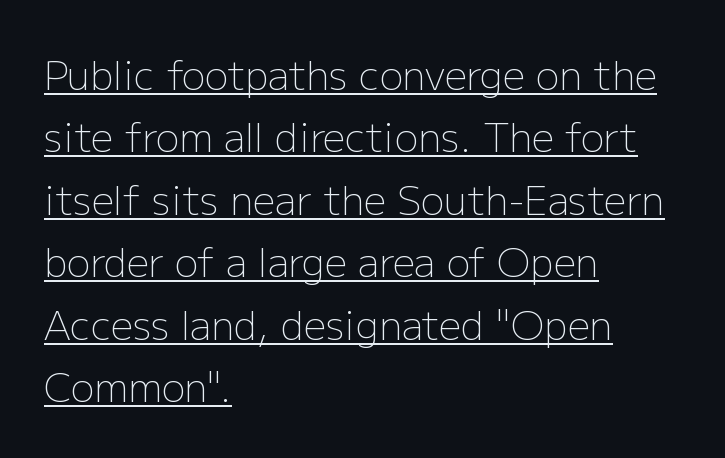
{"serif": "no", "italic": "no", "bold": "no", "weight": "light", "width": "normal", "stroke_contrast": "low", "x_height": "medium", "monospaced": "no", "underline": "yes", "align": "left", "line_spacing": "normal", "line_spacing_ratio": 1.6, "letter_spacing": "normal", "letter_spacing_em": 0.0, "glyph_px": 39}
